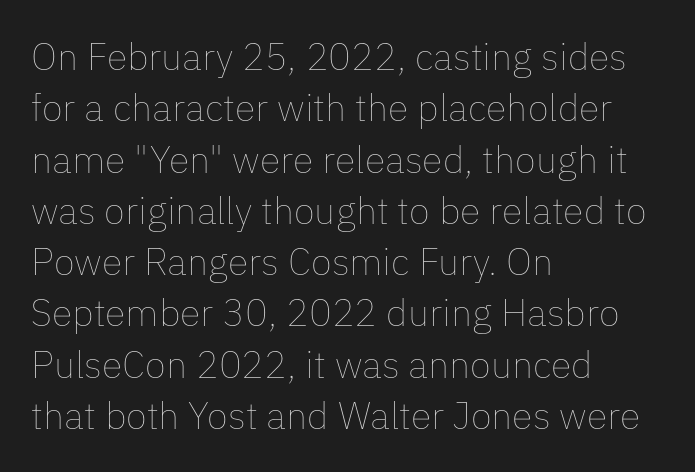
Q: Is the text bold? A: No.
Q: Is the text italic (slanted)? A: No, it is upright.
Q: Is the text underlined? A: No.
Q: How is the paragraph aligned? A: Left-aligned.
Q: Is the spacing between letters normal or unusually wide? A: Normal.
Q: Is the spacing between lines tight, normal or loose? A: Normal.
Q: Width (condensed, normal, or wide)? A: Normal.
Q: Stroke contrast? A: Low.
Q: x-height? A: Medium.
Q: Monospaced? A: No.
